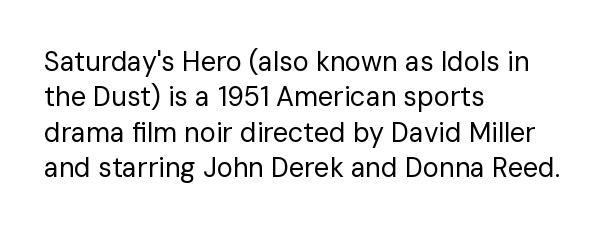
Q: Is the text bold? A: No.
Q: Is the text italic (slanted)? A: No, it is upright.
Q: Is the text underlined? A: No.
Q: How is the paragraph aligned? A: Left-aligned.
Q: Is the spacing between letters normal or unusually wide? A: Normal.
Q: Is the spacing between lines tight, normal or loose? A: Normal.
